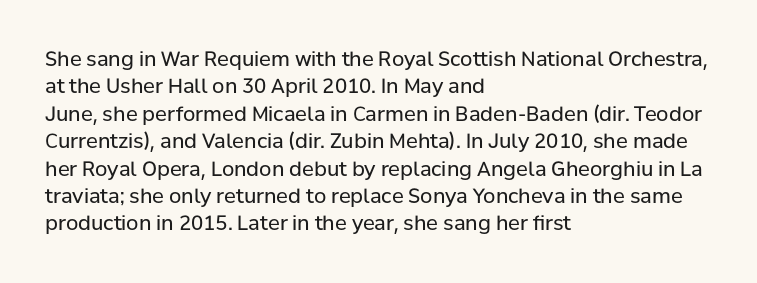
Caption: standard tracking, unaltered. Alignment: flush left. Line spacing here is normal. Weight: not bold — regular or lighter.
